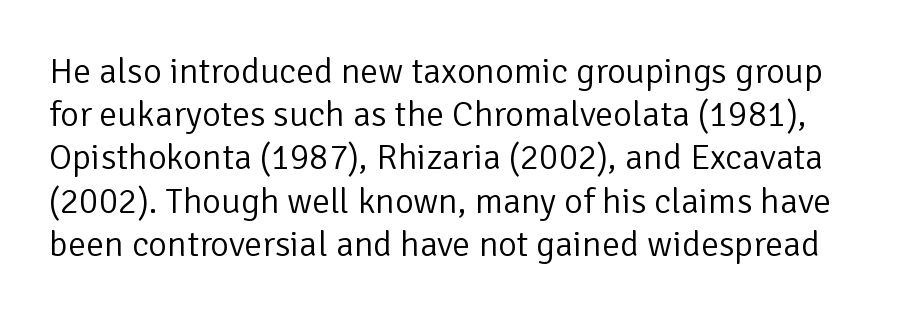
The image shows 36 px light sans-serif type, upright; set line spacing 1.2x, normal letter spacing, not underlined; low stroke contrast and a medium x-height.
